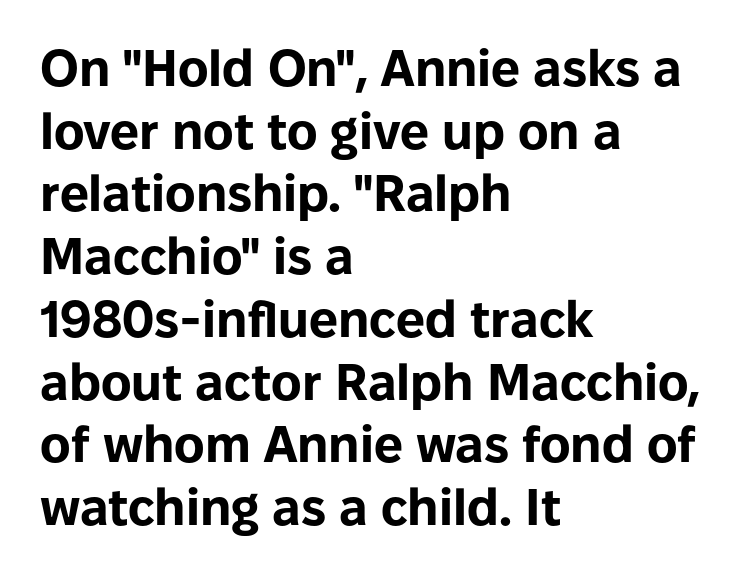
{"serif": "no", "italic": "no", "bold": "yes", "weight": "bold", "width": "normal", "stroke_contrast": "low", "x_height": "medium", "monospaced": "no", "underline": "no", "align": "left", "line_spacing_ratio": 1.23, "letter_spacing": "normal", "letter_spacing_em": 0.0, "glyph_px": 51}
